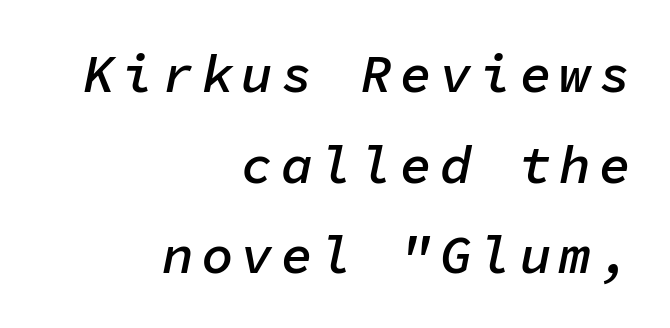
What weight is shown? A semibold, between regular and bold. Line ends are locked; line starts wander. Observe the lean: these are italic letterforms. The string is rendered with underlining switched off. Each letter, wide or thin by design, is forced into the same width here.
